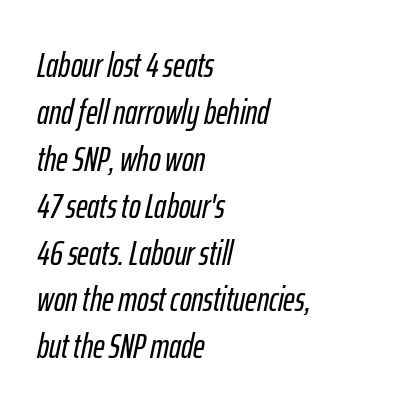
The image shows 35 px condensed type, italic (leaning right); set left-aligned, normal line spacing (1.34x), normal letter spacing, not underlined; low stroke contrast and a medium x-height.
